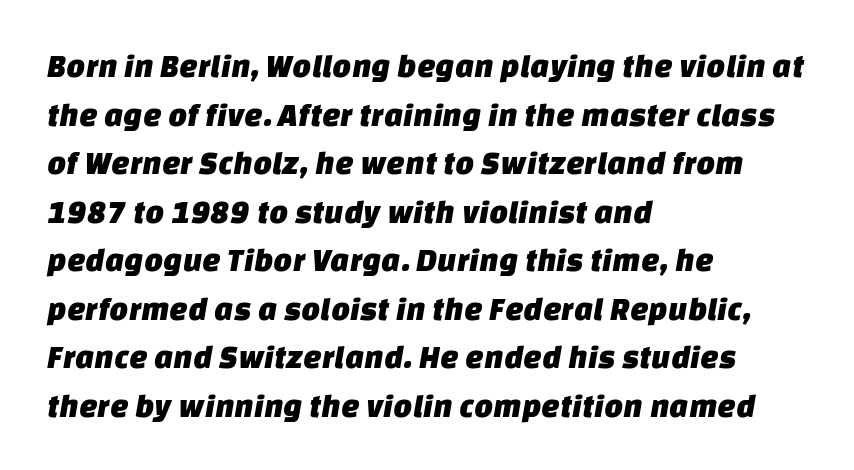
Q: Is the typeface a serif or a sans-serif typeface? A: Sans-serif.
Q: Is the text underlined? A: No.
Q: How is the paragraph aligned? A: Left-aligned.
Q: Is the spacing between letters normal or unusually wide? A: Normal.
Q: Is the spacing between lines tight, normal or loose? A: Normal.
Q: Width (condensed, normal, or wide)? A: Normal.
Q: Stroke contrast? A: Low.
Q: x-height? A: Large.
Q: Monospaced? A: No.
